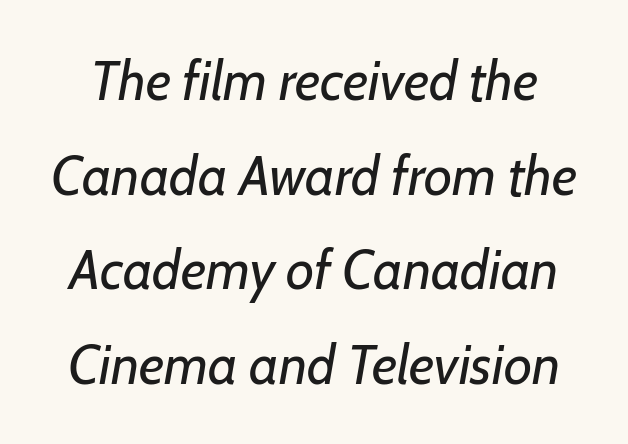
The image shows 55 px regular-weight type, italic (leaning right); set line spacing 1.72x, normal letter spacing, not underlined; low stroke contrast and a medium x-height.
